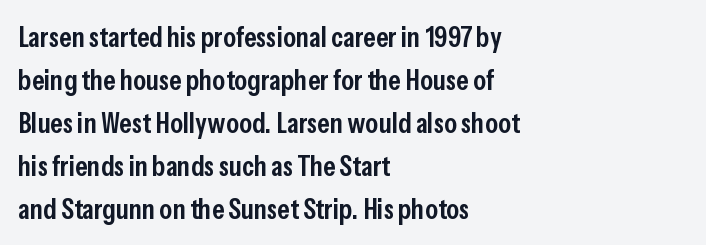
{"serif": "no", "italic": "no", "bold": "semi", "weight": "semibold", "width": "condensed", "stroke_contrast": "low", "x_height": "medium", "monospaced": "no", "underline": "no", "align": "left", "line_spacing": "normal", "line_spacing_ratio": 1.48, "letter_spacing": "normal", "letter_spacing_em": 0.0, "glyph_px": 29}
